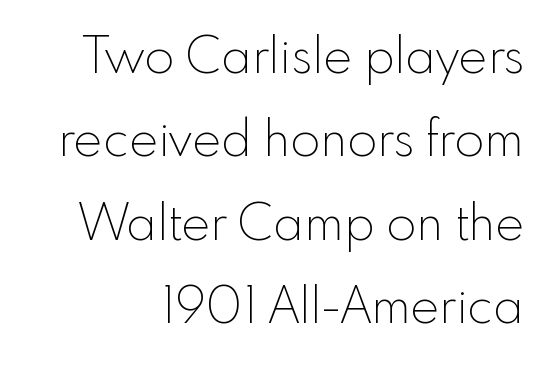
The image shows 49 px thin sans-serif type, upright; set normal line spacing (1.7x), normal letter spacing, not underlined; a small x-height.
